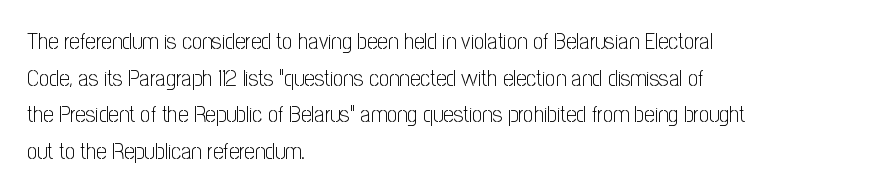
The image shows 23 px text type, upright; set left-aligned, normal line spacing (1.59x), normal letter spacing, not underlined.
